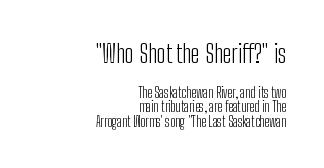
{"italic": "no", "bold": "no", "underline": "no", "align": "right", "line_spacing": "tight", "line_spacing_ratio": 1.03, "letter_spacing": "normal", "letter_spacing_em": 0.0, "larger_block": "first", "size_ratio": 1.79, "glyph_px": 25}
